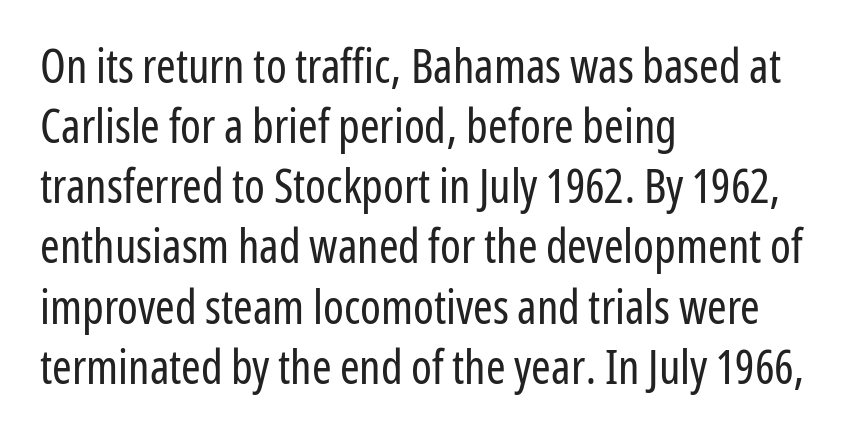
The image shows 47 px regular-weight, condensed sans-serif type, upright; set left-aligned, normal line spacing (1.28x), normal letter spacing, not underlined; low stroke contrast and a medium x-height.
